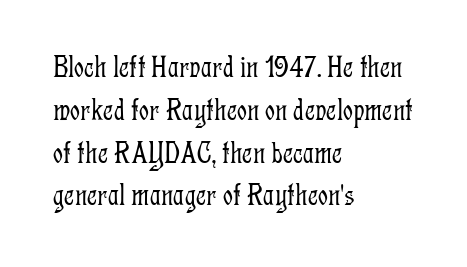
Q: Is the text bold? A: No.
Q: Is the text italic (slanted)? A: No, it is upright.
Q: Is the typeface a serif or a sans-serif typeface? A: Serif.
Q: Is the text underlined? A: No.
Q: How is the paragraph aligned? A: Left-aligned.
Q: Is the spacing between letters normal or unusually wide? A: Normal.
Q: Is the spacing between lines tight, normal or loose? A: Normal.
Q: Width (condensed, normal, or wide)? A: Condensed.
Q: Stroke contrast? A: Low.
Q: x-height? A: Medium.
Q: Monospaced? A: No.
